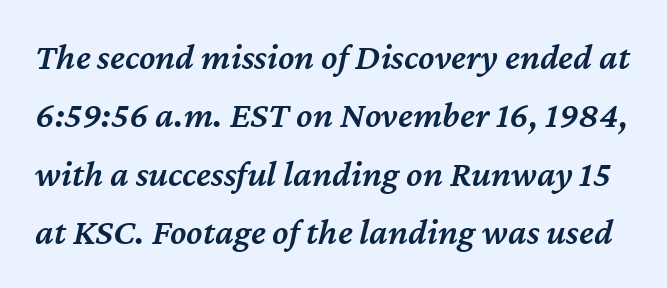
The image shows 37 px semibold type, italic (leaning right); set normal line spacing (1.58x), normal letter spacing, not underlined; medium stroke contrast and a medium x-height.
